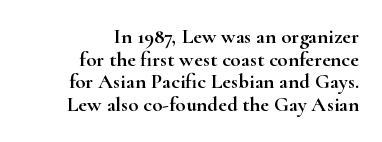
Q: Is the text italic (slanted)? A: No, it is upright.
Q: Is the text underlined? A: No.
Q: How is the paragraph aligned? A: Right-aligned.
Q: Is the spacing between letters normal or unusually wide? A: Normal.
Q: Is the spacing between lines tight, normal or loose? A: Tight.
